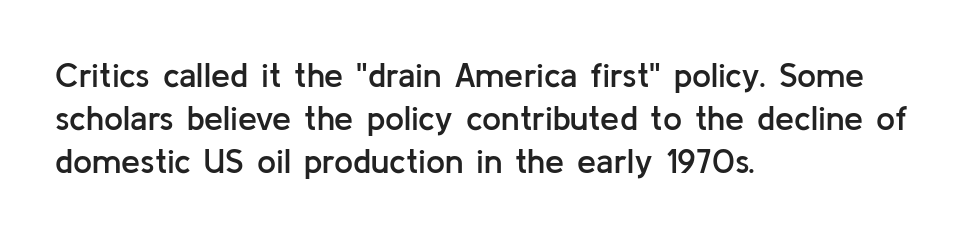
Q: Is the text bold? A: Semi-bold.
Q: Is the text italic (slanted)? A: No, it is upright.
Q: Is the typeface a serif or a sans-serif typeface? A: Sans-serif.
Q: Is the text underlined? A: No.
Q: How is the paragraph aligned? A: Left-aligned.
Q: Is the spacing between letters normal or unusually wide? A: Normal.
Q: Is the spacing between lines tight, normal or loose? A: Normal.
Q: Width (condensed, normal, or wide)? A: Normal.
Q: Stroke contrast? A: Low.
Q: x-height? A: Medium.
Q: Monospaced? A: No.
